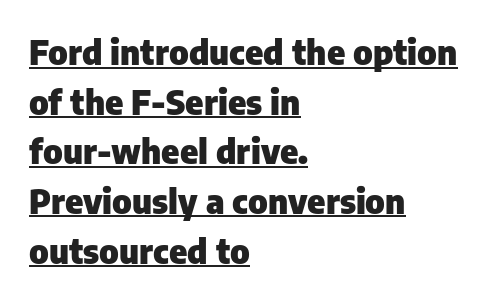
A typographer would call this underscored text. Glyph-to-glyph distance matches everyday printed text. You can tell from the bare stems that sans-serif type was used. Pretty heavy lettering here — definitely bold. Notice how the passage keeps a crisp vertical edge on the left only. The axis of the letterforms is exactly vertical.
